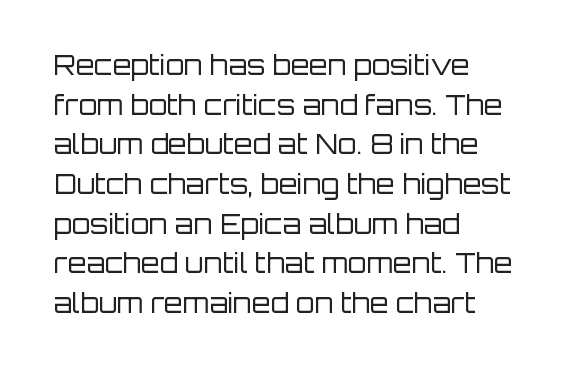
{"italic": "no", "bold": "no", "underline": "no", "align": "left", "line_spacing": "normal", "line_spacing_ratio": 1.47, "letter_spacing": "normal", "letter_spacing_em": 0.0, "glyph_px": 27}
